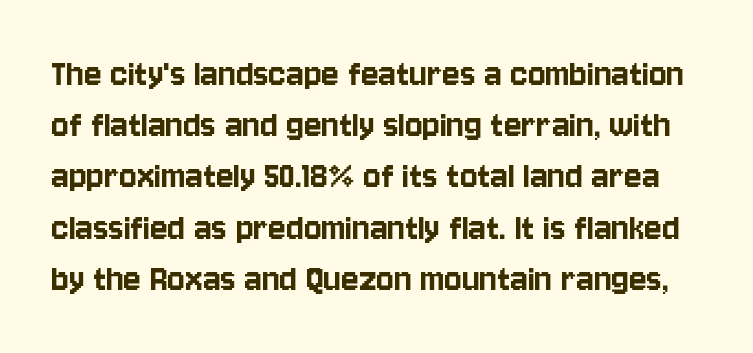
The image shows 41 px condensed sans-serif type, upright; set normal line spacing (1.25x), normal letter spacing, not underlined; low stroke contrast and a large x-height.
